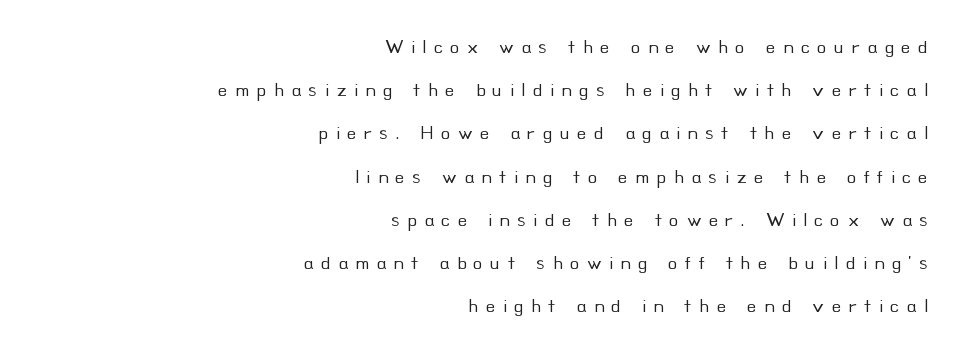
Q: Is the text bold? A: No.
Q: Is the text italic (slanted)? A: No, it is upright.
Q: Is the text underlined? A: No.
Q: How is the paragraph aligned? A: Right-aligned.
Q: Is the spacing between letters normal or unusually wide? A: Unusually wide.
Q: Is the spacing between lines tight, normal or loose? A: Loose.
